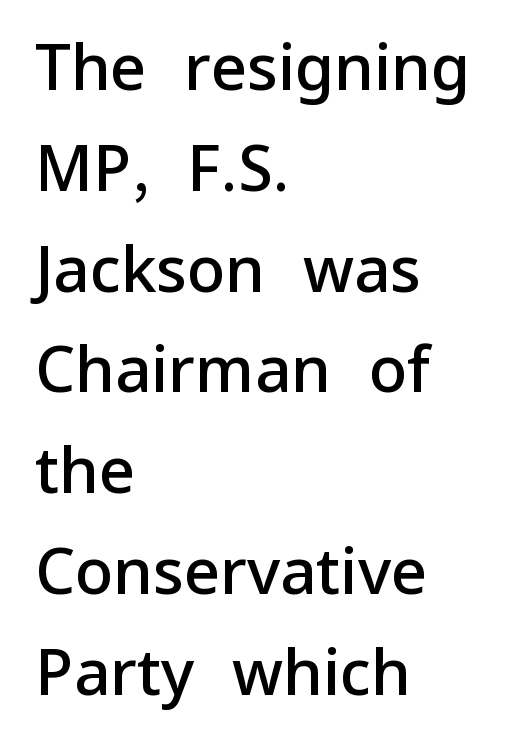
The image shows 63 px semibold sans-serif type, upright; set left-aligned, normal line spacing (1.6x), normal letter spacing, not underlined; low stroke contrast and a medium x-height.
